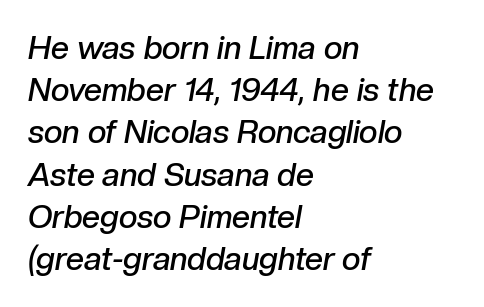
The image shows 32 px semibold type, italic (leaning right); set left-aligned, normal line spacing (1.32x), normal letter spacing, not underlined; low stroke contrast and a medium x-height.
